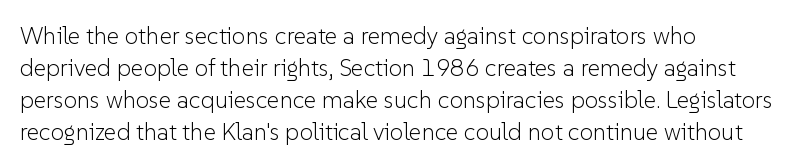
{"italic": "no", "bold": "no", "underline": "no", "align": "left", "line_spacing": "normal", "line_spacing_ratio": 1.33, "letter_spacing": "normal", "letter_spacing_em": 0.0, "glyph_px": 24}
